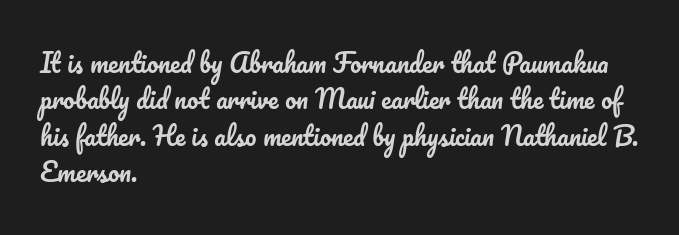
Q: Is the text italic (slanted)? A: Yes.
Q: Is the text underlined? A: No.
Q: How is the paragraph aligned? A: Left-aligned.
Q: Is the spacing between letters normal or unusually wide? A: Normal.
Q: Is the spacing between lines tight, normal or loose? A: Normal.
